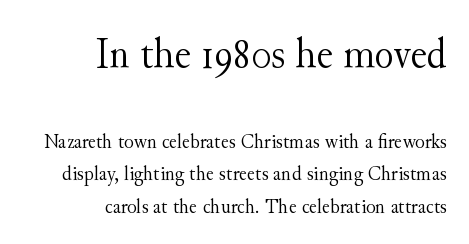
Q: Is the text bold? A: No.
Q: Is the text italic (slanted)? A: No, it is upright.
Q: Is the typeface a serif or a sans-serif typeface? A: Serif.
Q: Is the text underlined? A: No.
Q: How is the paragraph aligned? A: Right-aligned.
Q: Is the spacing between letters normal or unusually wide? A: Normal.
Q: Is the spacing between lines tight, normal or loose? A: Normal.
Q: Which block of text is set in a larger size, the first (top) or the second (bottom)? A: The first (top) one.
Q: Width (condensed, normal, or wide)? A: Normal.
Q: Stroke contrast? A: Medium.
Q: x-height? A: Small.
Q: Monospaced? A: No.
